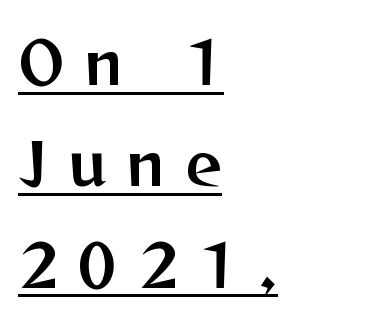
Q: Is the text italic (slanted)? A: No, it is upright.
Q: Is the typeface a serif or a sans-serif typeface? A: Sans-serif.
Q: Is the text underlined? A: Yes.
Q: How is the paragraph aligned? A: Left-aligned.
Q: Is the spacing between letters normal or unusually wide? A: Unusually wide.
Q: Width (condensed, normal, or wide)? A: Normal.
Q: Stroke contrast? A: Medium.
Q: x-height? A: Medium.
Q: Monospaced? A: No.
